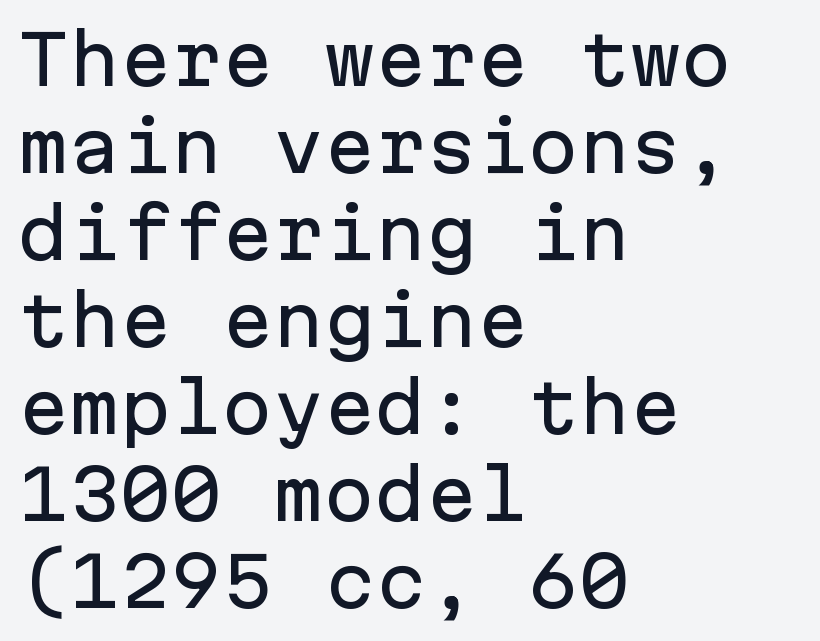
The letters stand straight up with perfectly vertical stems. Does the leading feel generous? No, just average. The type is set solid horizontally, with unmodified tracking. The string is rendered with underlining switched off. The typesetter chose a ragged-right arrangement here. These lines are rendered in a fixed-pitch font.
